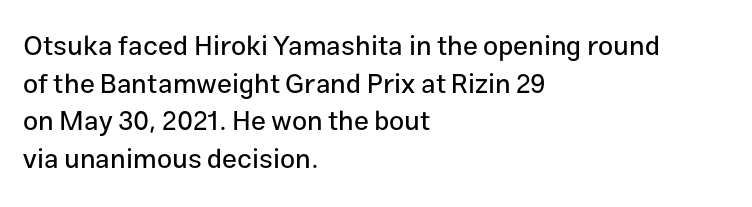
The image shows 27 px text type, upright; set left-aligned, normal line spacing (1.39x), normal letter spacing, not underlined.
